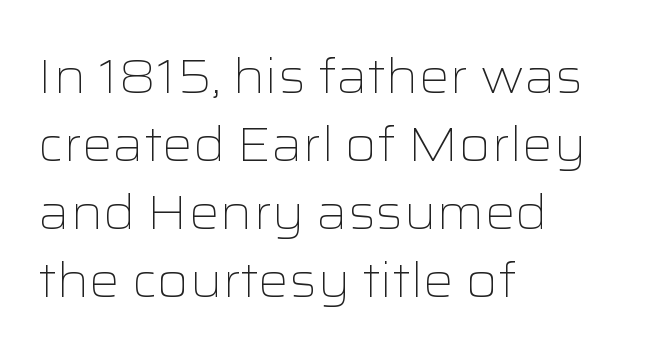
{"serif": "no", "italic": "no", "bold": "no", "weight": "light", "width": "wide", "stroke_contrast": "low", "x_height": "medium", "monospaced": "no", "underline": "no", "align": "left", "line_spacing": "normal", "line_spacing_ratio": 1.42, "letter_spacing": "normal", "letter_spacing_em": 0.0, "glyph_px": 48}
